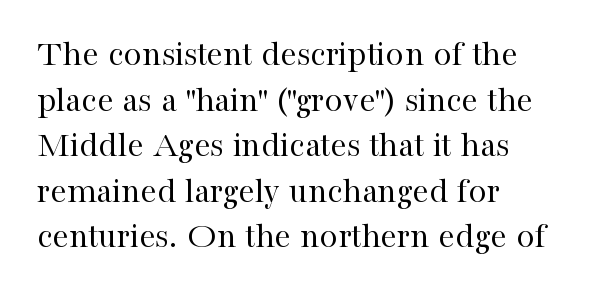
{"serif": "yes", "italic": "no", "bold": "no", "weight": "regular", "width": "normal", "stroke_contrast": "high", "x_height": "medium", "monospaced": "no", "underline": "no", "align": "left", "line_spacing_ratio": 1.23, "letter_spacing": "normal", "letter_spacing_em": 0.0, "glyph_px": 37}
